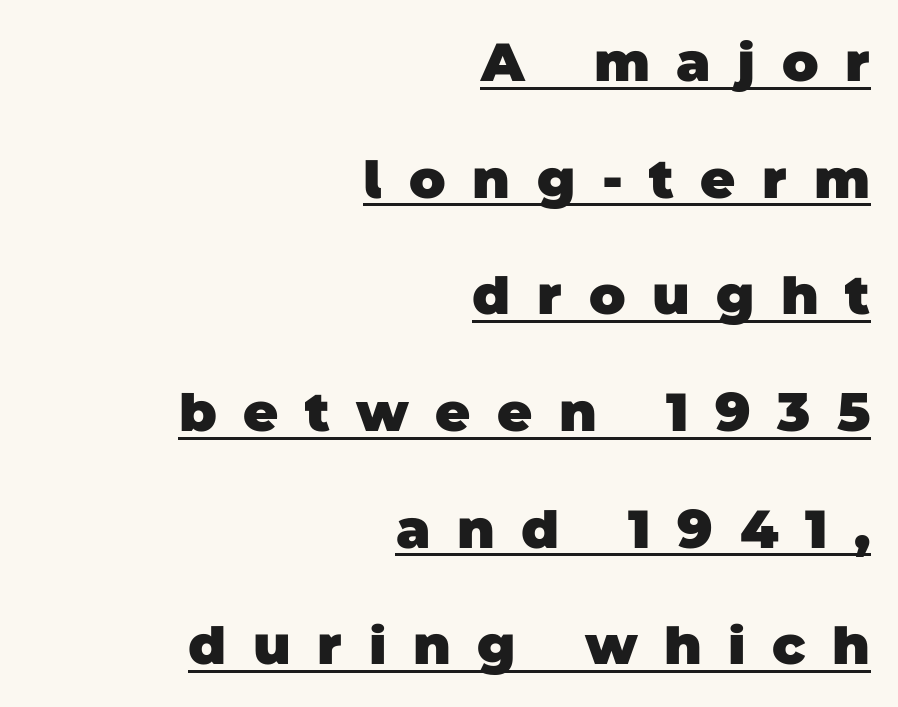
A dark, heavy texture on the line: the type is bold. Students, observe the line beneath the letters — that is underlining. The text block is weighted toward the right margin, trailing off unevenly leftward. The rendering shows plain stroke endings on the letterforms — a sans-serif design. Vertical spacing — loose. Do the characters align in a grid? No, the font is proportional.
